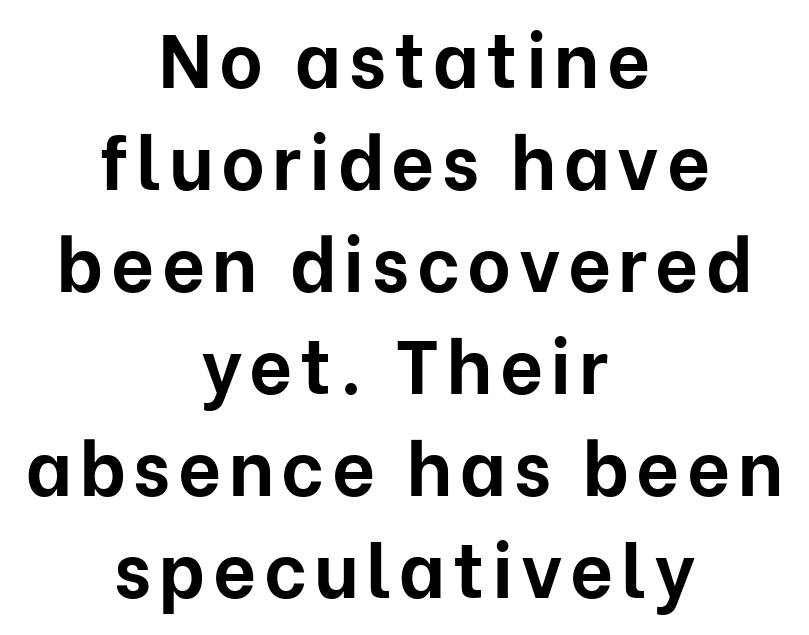
{"serif": "no", "italic": "no", "bold": "yes", "weight": "bold", "width": "normal", "stroke_contrast": "low", "x_height": "medium", "monospaced": "no", "underline": "no", "align": "center", "line_spacing": "normal", "line_spacing_ratio": 1.36, "glyph_px": 75}
